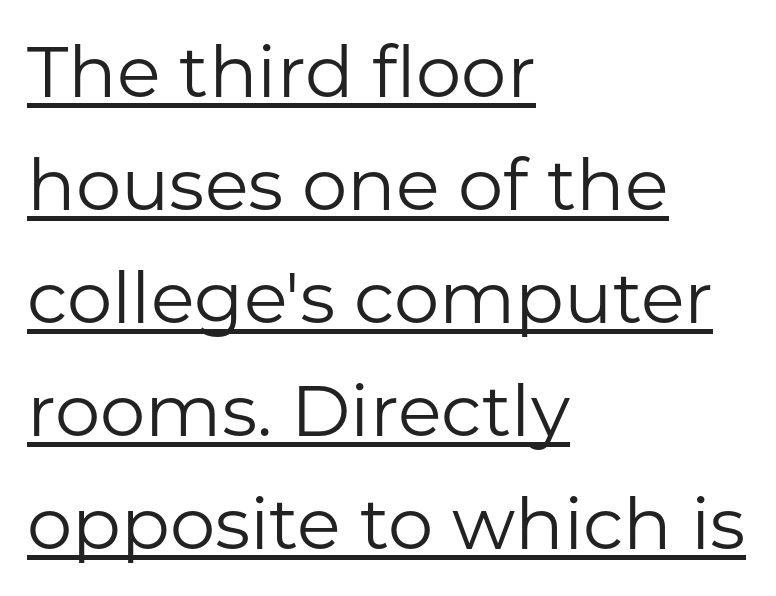
This sample keeps an unexceptional amount of space between lines. Stem width sits at or under what a default text font uses. Think of a printed novel: that variable character pitch is what you see here. The specimen includes a rule beneath the text block's lines.
